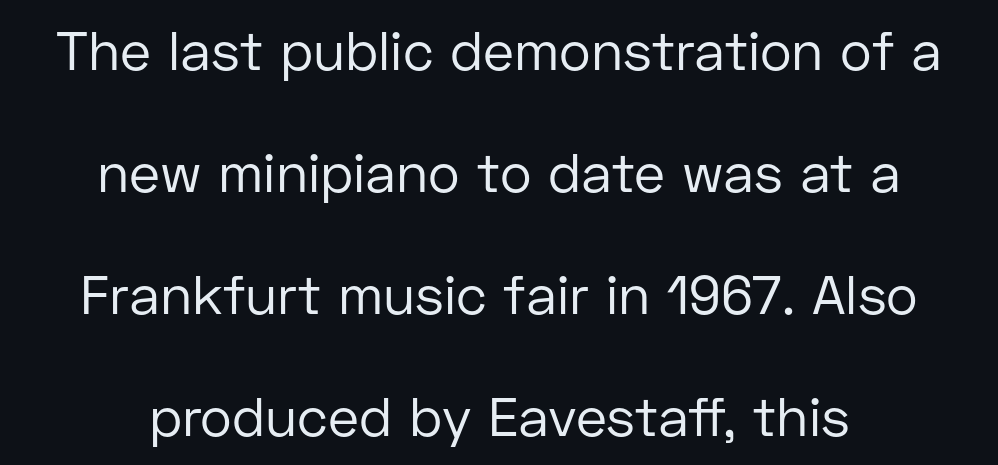
Spacing verdict: proportional, widths tailored to each character. Upright lettering throughout. The passage is arranged like a title page — every line centered. This rendering features lettering with no underline. Airy leading.
